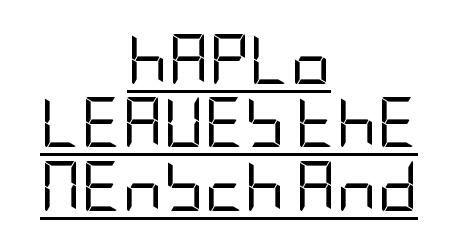
The line texture is even and compact thanks to regular tracking. Look at the bottom of the vertical strokes: they stop flat, with no serifs. The font's upright variant was chosen for this text. The face looks like a standard text weight, possibly lighter. Whoever set this chose a conventional vertical rhythm.
